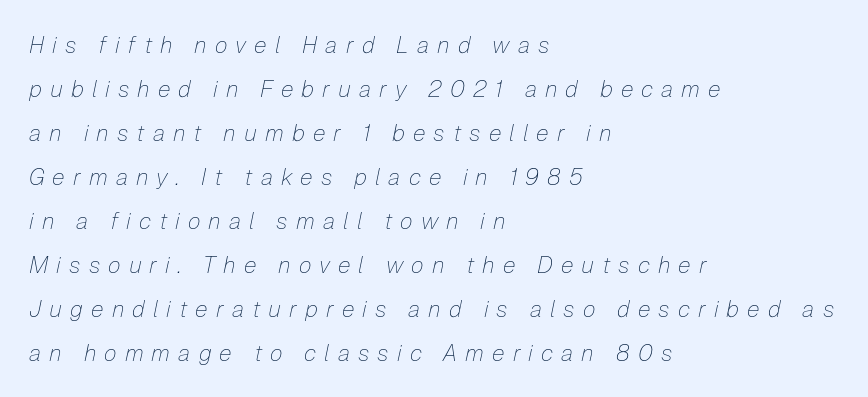
Q: Is the text bold? A: No.
Q: Is the text italic (slanted)? A: Yes, it leans right by about 12 degrees.
Q: Is the text underlined? A: No.
Q: How is the paragraph aligned? A: Left-aligned.
Q: Is the spacing between letters normal or unusually wide? A: Unusually wide.
Q: Is the spacing between lines tight, normal or loose? A: Loose.
